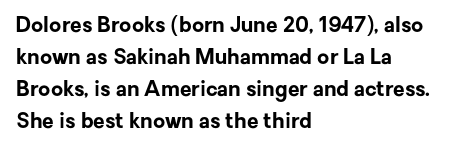
Q: Is the text bold? A: Yes.
Q: Is the text italic (slanted)? A: No, it is upright.
Q: Is the text underlined? A: No.
Q: How is the paragraph aligned? A: Left-aligned.
Q: Is the spacing between letters normal or unusually wide? A: Normal.
Q: Is the spacing between lines tight, normal or loose? A: Normal.
